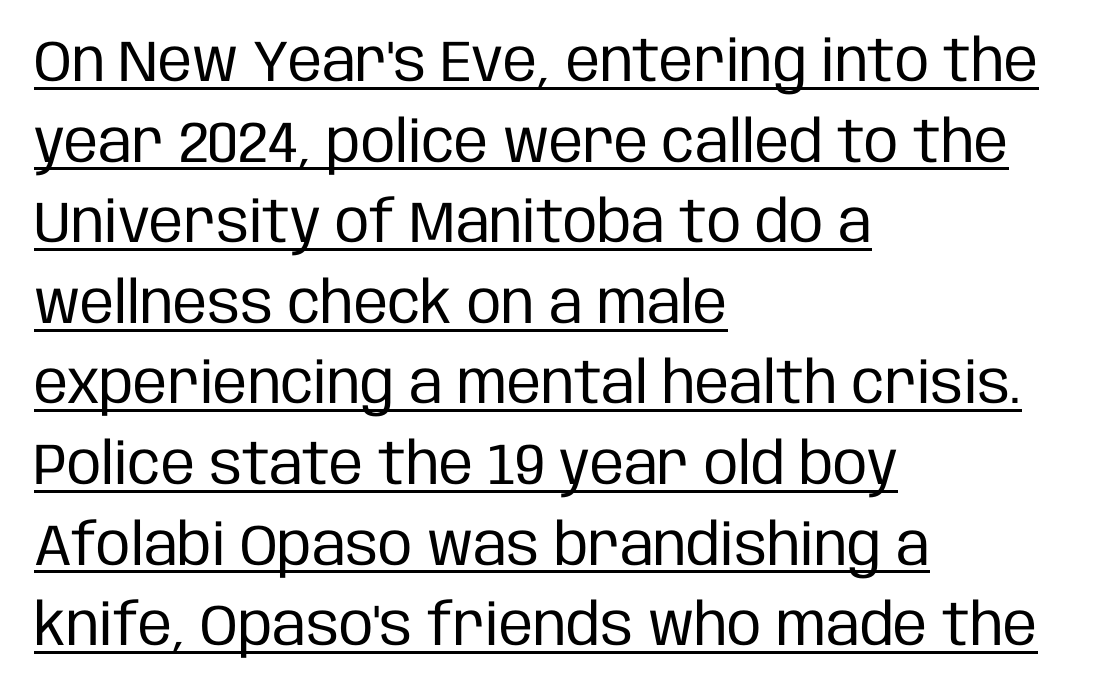
Q: Is the text bold? A: No.
Q: Is the text italic (slanted)? A: No, it is upright.
Q: Is the typeface a serif or a sans-serif typeface? A: Sans-serif.
Q: Is the text underlined? A: Yes.
Q: How is the paragraph aligned? A: Left-aligned.
Q: Is the spacing between letters normal or unusually wide? A: Normal.
Q: Is the spacing between lines tight, normal or loose? A: Normal.
Q: Width (condensed, normal, or wide)? A: Condensed.
Q: Stroke contrast? A: Low.
Q: x-height? A: Large.
Q: Monospaced? A: No.
